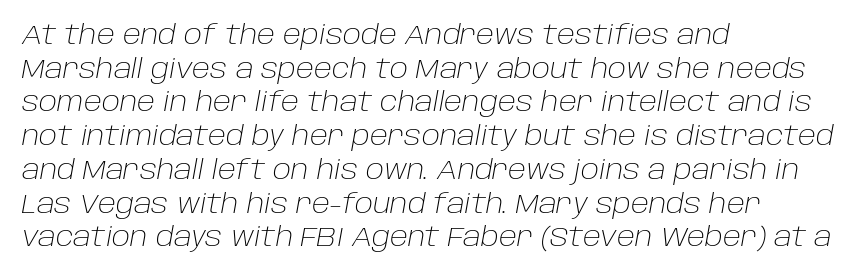
Q: Is the text bold? A: No.
Q: Is the text italic (slanted)? A: Yes, it leans right by about 10 degrees.
Q: Is the text underlined? A: No.
Q: How is the paragraph aligned? A: Left-aligned.
Q: Is the spacing between letters normal or unusually wide? A: Normal.
Q: Is the spacing between lines tight, normal or loose? A: Normal.
